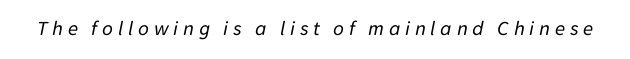
{"italic": "yes", "lean": "right", "slant_degrees": 11, "bold": "no", "underline": "no", "letter_spacing": "wide", "letter_spacing_em": 0.22, "glyph_px": 21}
